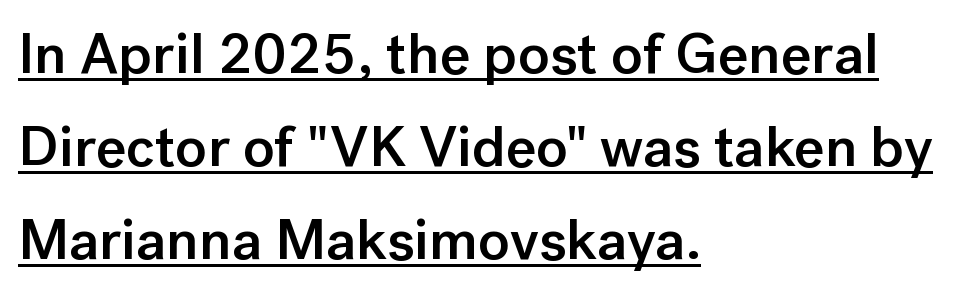
Q: Is the text bold? A: Semi-bold.
Q: Is the text italic (slanted)? A: No, it is upright.
Q: Is the typeface a serif or a sans-serif typeface? A: Sans-serif.
Q: Is the text underlined? A: Yes.
Q: How is the paragraph aligned? A: Left-aligned.
Q: Is the spacing between letters normal or unusually wide? A: Normal.
Q: Is the spacing between lines tight, normal or loose? A: Normal.
Q: Width (condensed, normal, or wide)? A: Normal.
Q: Stroke contrast? A: Low.
Q: x-height? A: Medium.
Q: Monospaced? A: No.
